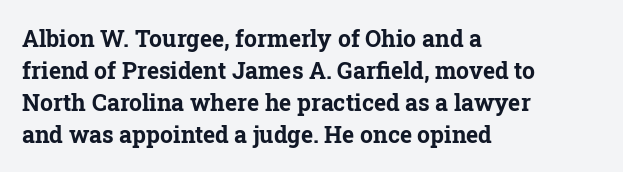
The image shows 23 px bold type, upright; set left-aligned, normal line spacing (1.39x), normal letter spacing, not underlined.
